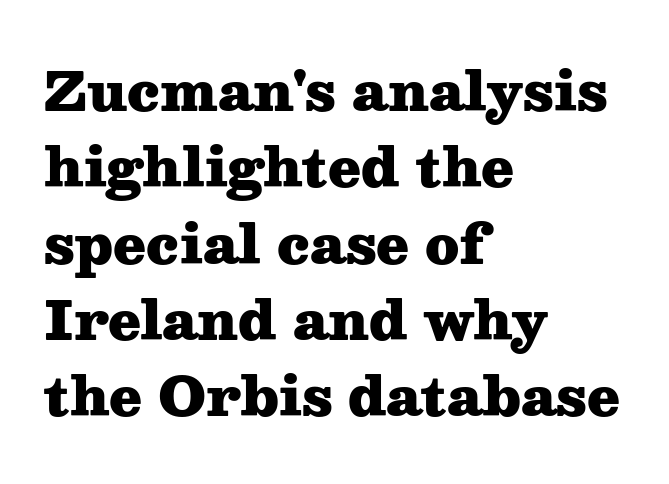
Q: Is the text bold? A: Yes.
Q: Is the text italic (slanted)? A: No, it is upright.
Q: Is the typeface a serif or a sans-serif typeface? A: Serif.
Q: Is the text underlined? A: No.
Q: How is the paragraph aligned? A: Left-aligned.
Q: Is the spacing between letters normal or unusually wide? A: Normal.
Q: Is the spacing between lines tight, normal or loose? A: Normal.
Q: Width (condensed, normal, or wide)? A: Wide.
Q: Stroke contrast? A: Medium.
Q: x-height? A: Medium.
Q: Monospaced? A: No.
